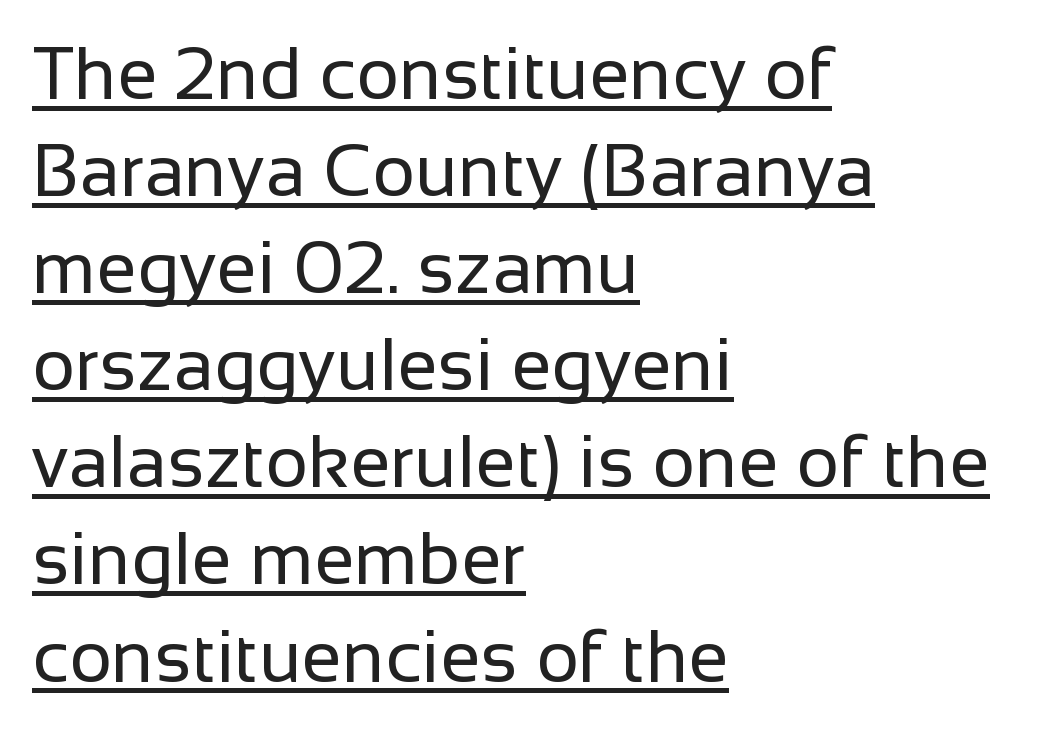
Underlining? Definitely there. This sample has the flowing, uneven cadence of proportional lettering. Stems and bowls with no extra thickness — not bold. The typeface chosen for these lines omits serifs.
